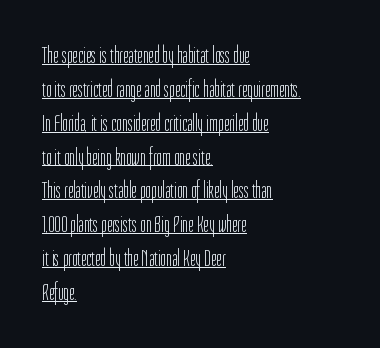
Q: Is the text bold? A: No.
Q: Is the text italic (slanted)? A: No, it is upright.
Q: Is the text underlined? A: Yes.
Q: How is the paragraph aligned? A: Left-aligned.
Q: Is the spacing between letters normal or unusually wide? A: Normal.
Q: Is the spacing between lines tight, normal or loose? A: Normal.
